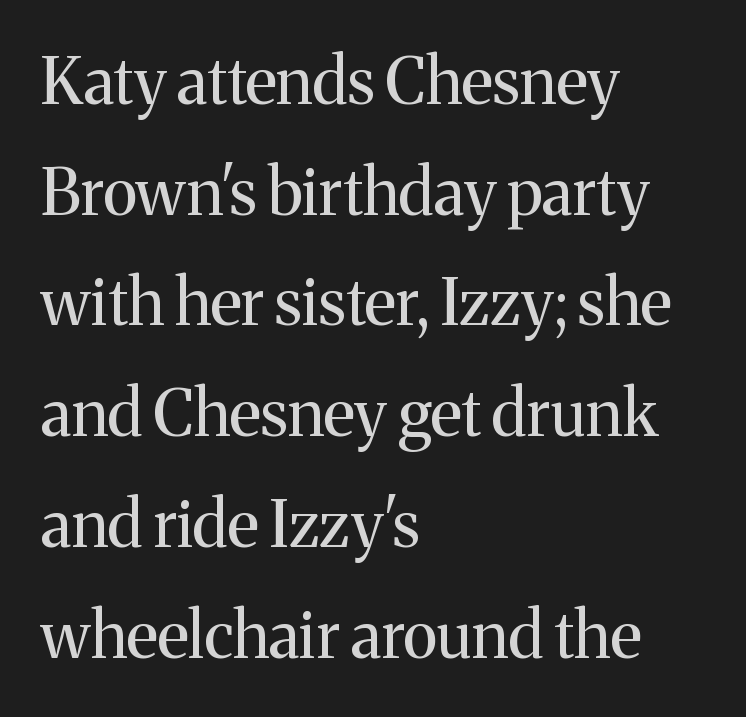
The image shows 64 px regular-weight serif type, upright; set left-aligned, line spacing 1.73x, normal letter spacing, not underlined; medium stroke contrast and a medium x-height.
